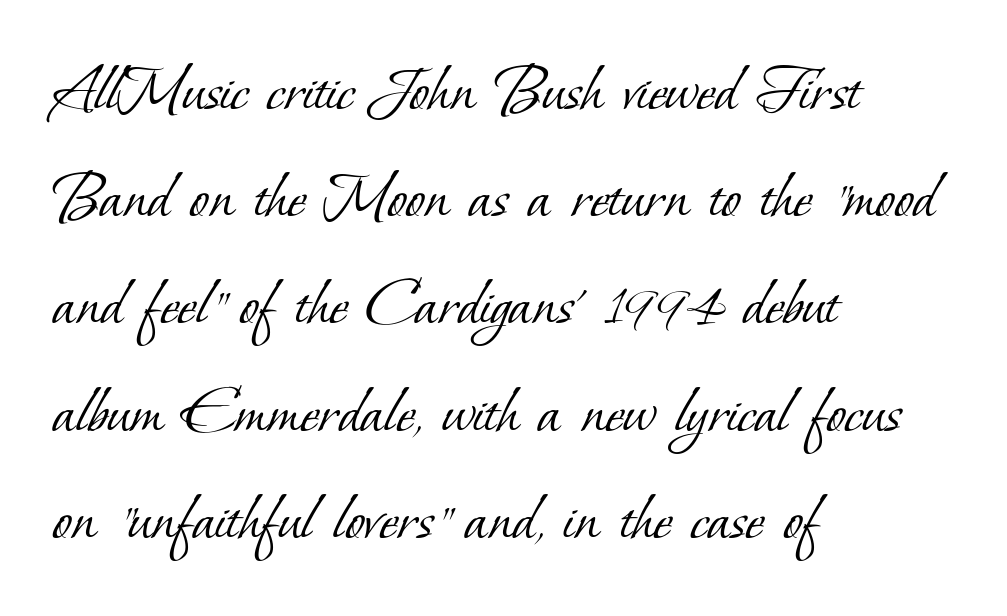
{"serif": "yes", "bold": "no", "weight": "light", "width": "normal", "stroke_contrast": "low", "x_height": "small", "monospaced": "no", "underline": "no", "align": "left", "line_spacing": "normal", "line_spacing_ratio": 1.51, "letter_spacing": "normal", "letter_spacing_em": 0.0, "glyph_px": 71}
